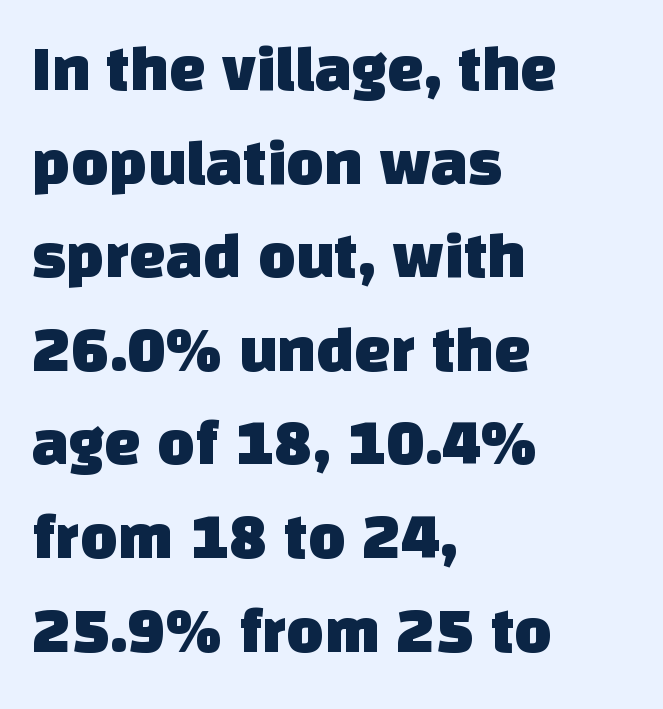
Q: Is the typeface a serif or a sans-serif typeface? A: Sans-serif.
Q: Is the text underlined? A: No.
Q: How is the paragraph aligned? A: Left-aligned.
Q: Is the spacing between letters normal or unusually wide? A: Normal.
Q: Is the spacing between lines tight, normal or loose? A: Normal.
Q: Width (condensed, normal, or wide)? A: Normal.
Q: Stroke contrast? A: Low.
Q: x-height? A: Large.
Q: Monospaced? A: No.
